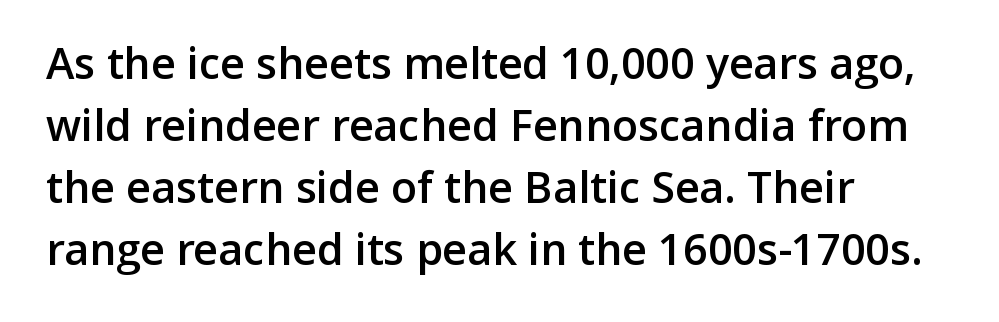
The image shows 43 px semibold sans-serif type, upright; set left-aligned, normal line spacing (1.44x), normal letter spacing, not underlined; low stroke contrast and a medium x-height.
